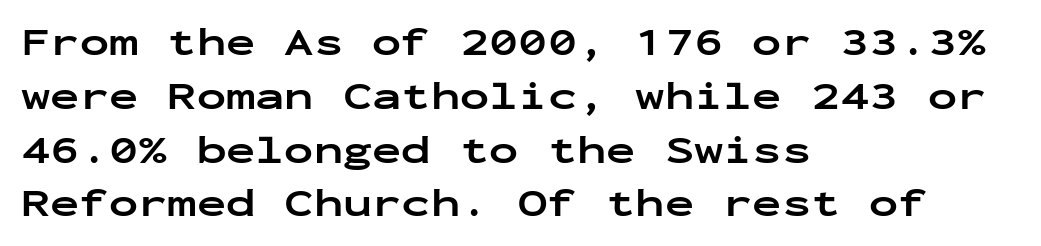
Q: Is the text bold? A: Yes.
Q: Is the text italic (slanted)? A: No, it is upright.
Q: Is the typeface a serif or a sans-serif typeface? A: Sans-serif.
Q: Is the text underlined? A: No.
Q: How is the paragraph aligned? A: Left-aligned.
Q: Is the spacing between letters normal or unusually wide? A: Normal.
Q: Is the spacing between lines tight, normal or loose? A: Normal.
Q: Width (condensed, normal, or wide)? A: Wide.
Q: Stroke contrast? A: Low.
Q: x-height? A: Medium.
Q: Monospaced? A: Yes.
